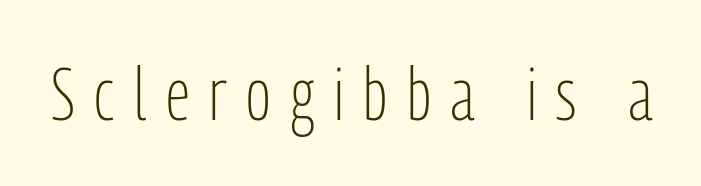
The image shows 73 px light, condensed sans-serif type, upright; set unusually wide letter spacing (+0.27 em), not underlined; low stroke contrast and a medium x-height.
